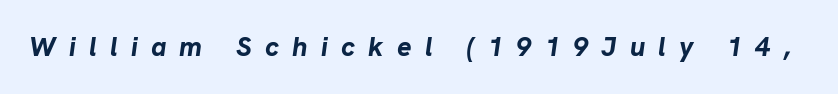
Q: Is the text bold? A: Yes.
Q: Is the text italic (slanted)? A: Yes, it leans right by about 8 degrees.
Q: Is the text underlined? A: No.
Q: Is the spacing between letters normal or unusually wide? A: Unusually wide.
